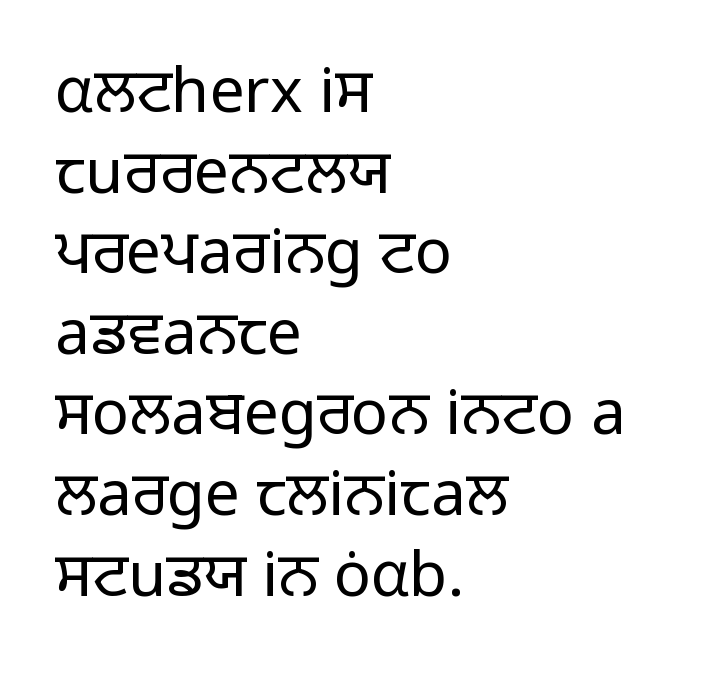
{"serif": "no", "italic": "no", "bold": "no", "weight": "regular", "width": "normal", "stroke_contrast": "low", "x_height": "medium", "monospaced": "no", "underline": "no", "align": "left", "line_spacing": "normal", "line_spacing_ratio": 1.3, "letter_spacing": "normal", "letter_spacing_em": 0.0, "glyph_px": 62}
